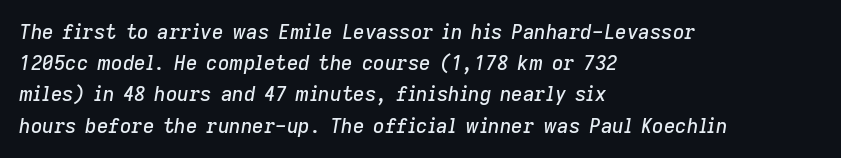
Check under the words: just untouched page. Italic: yes, the glyphs are oblique. A typesetter would call this zero additional tracking. Line spacing here is normal. The paragraph shown leans on its left margin.
